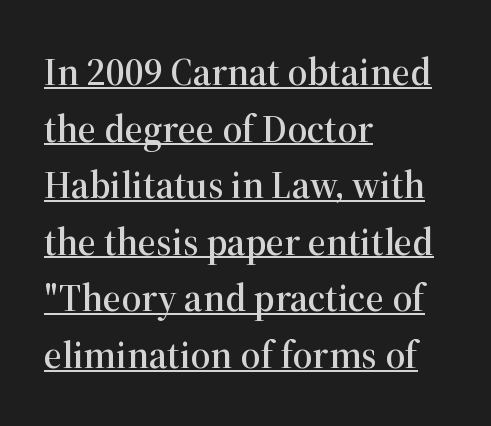
Check the space under the baseline: a stroke is drawn there. Leading matches the norm, producing a regular column. Which margin do the lines hug? The left one — the right edge is uneven. There is no visible air inserted between adjacent glyphs. It's the straight-up-and-down kind of type. This sample has the flowing, uneven cadence of proportional lettering.
